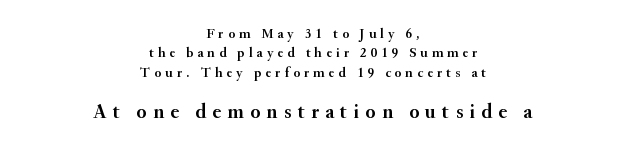
The image shows 21 px text type, upright; set centered, normal line spacing (1.38x), unusually wide letter spacing (+0.29 em), not underlined; the second (bottom) block is 1.5x larger.
